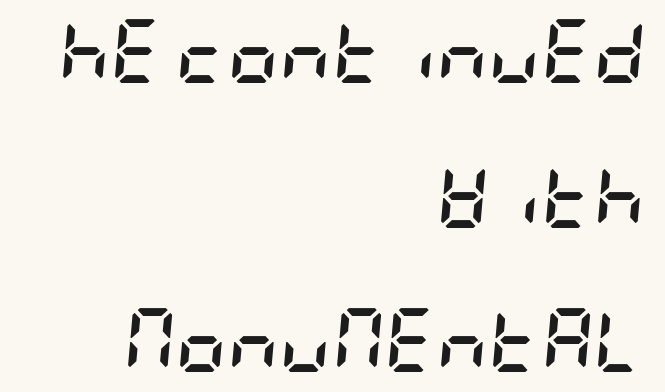
Q: Is the text bold? A: Yes.
Q: Is the text italic (slanted)? A: Yes, it leans right by about 5 degrees.
Q: Is the text underlined? A: No.
Q: How is the paragraph aligned? A: Right-aligned.
Q: Is the spacing between letters normal or unusually wide? A: Normal.
Q: Is the spacing between lines tight, normal or loose? A: Loose.
Q: Width (condensed, normal, or wide)? A: Condensed.
Q: Stroke contrast? A: Low.
Q: x-height? A: Large.
